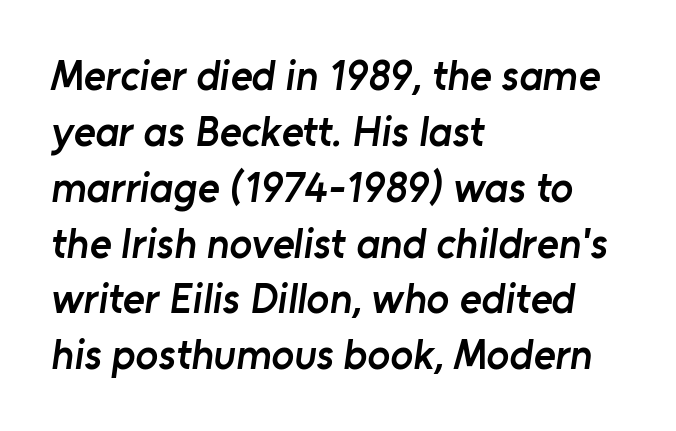
{"serif": "no", "bold": "semi", "weight": "semibold", "width": "normal", "stroke_contrast": "low", "x_height": "medium", "monospaced": "no", "underline": "no", "align": "left", "line_spacing": "normal", "line_spacing_ratio": 1.33, "letter_spacing": "normal", "letter_spacing_em": 0.0, "glyph_px": 42}
